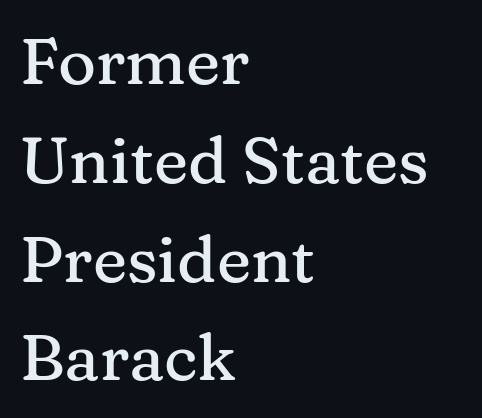
Q: Is the text italic (slanted)? A: No, it is upright.
Q: Is the typeface a serif or a sans-serif typeface? A: Serif.
Q: Is the text underlined? A: No.
Q: How is the paragraph aligned? A: Left-aligned.
Q: Is the spacing between letters normal or unusually wide? A: Normal.
Q: Is the spacing between lines tight, normal or loose? A: Normal.
Q: Width (condensed, normal, or wide)? A: Normal.
Q: Stroke contrast? A: Medium.
Q: x-height? A: Medium.
Q: Monospaced? A: No.
